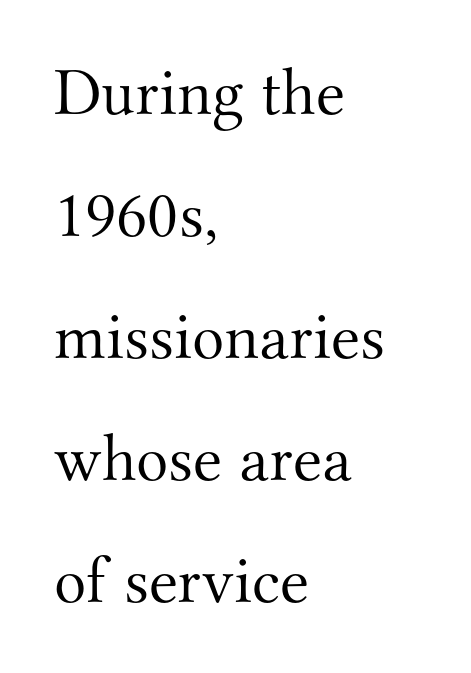
{"serif": "yes", "italic": "no", "bold": "no", "weight": "light", "width": "normal", "stroke_contrast": "medium", "x_height": "small", "monospaced": "no", "underline": "no", "align": "left", "line_spacing_ratio": 1.82, "letter_spacing": "normal", "letter_spacing_em": 0.0, "glyph_px": 67}
